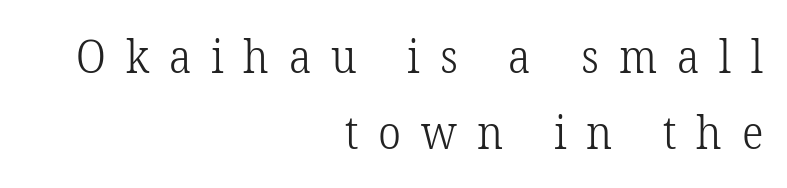
{"serif": "yes", "italic": "no", "bold": "no", "weight": "light", "width": "normal", "stroke_contrast": "low", "x_height": "medium", "monospaced": "no", "underline": "no", "align": "right", "line_spacing": "normal", "line_spacing_ratio": 1.7, "letter_spacing": "wide", "letter_spacing_em": 0.44, "glyph_px": 45}
